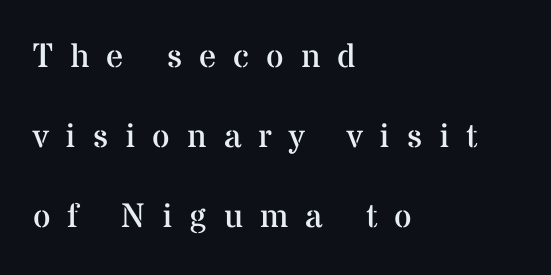
{"serif": "yes", "italic": "no", "bold": "no", "weight": "regular", "width": "normal", "stroke_contrast": "medium", "x_height": "medium", "monospaced": "no", "underline": "no", "align": "left", "line_spacing": "loose", "line_spacing_ratio": 2.36, "letter_spacing": "wide", "letter_spacing_em": 0.5, "glyph_px": 34}
